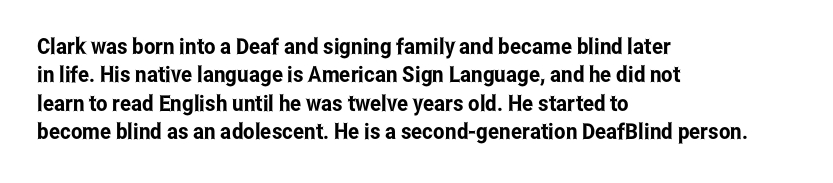
{"italic": "no", "underline": "no", "align": "left", "line_spacing": "normal", "line_spacing_ratio": 1.29, "letter_spacing": "normal", "letter_spacing_em": 0.0, "glyph_px": 22}
